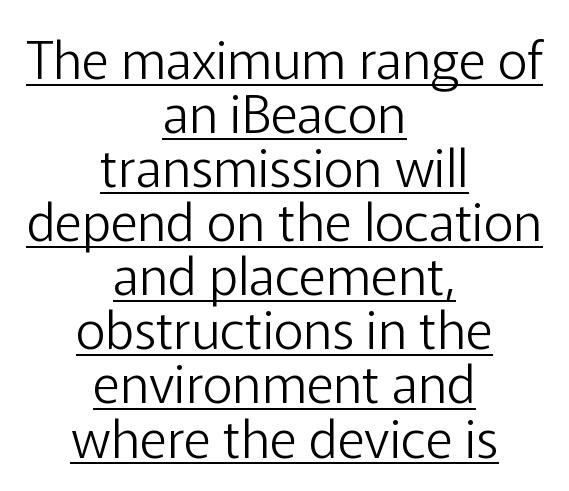
No chunkiness to these letters — they're not bold. The passage shown has conventional tracking throughout. Vertically, the passage feels compressed, each row crowding the next. Check the space under the baseline: a stroke is drawn there. Layout note: lines centered. Proportional: the letters do not fall into vertical columns.
